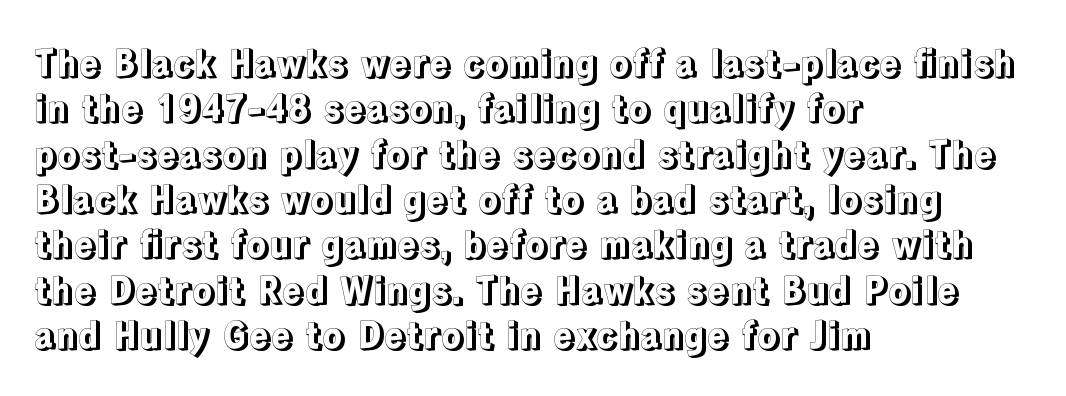
{"italic": "no", "width": "normal", "x_height": "medium", "monospaced": "no", "underline": "no", "align": "left", "line_spacing": "normal", "line_spacing_ratio": 1.26, "letter_spacing": "normal", "letter_spacing_em": 0.0, "glyph_px": 36}
